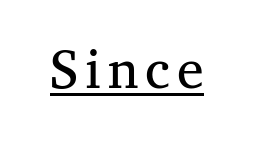
The image shows 60 px regular-weight serif type, upright; set underlined; medium stroke contrast and a medium x-height.
